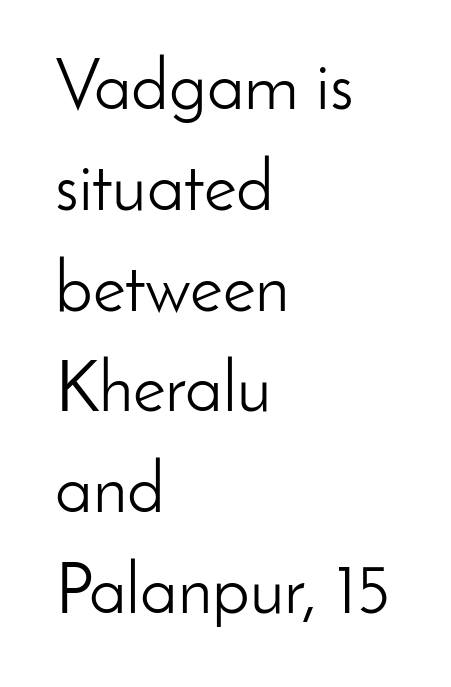
The image shows 71 px light sans-serif type, upright; set left-aligned, normal line spacing (1.42x), normal letter spacing, not underlined; low stroke contrast and a small x-height.
